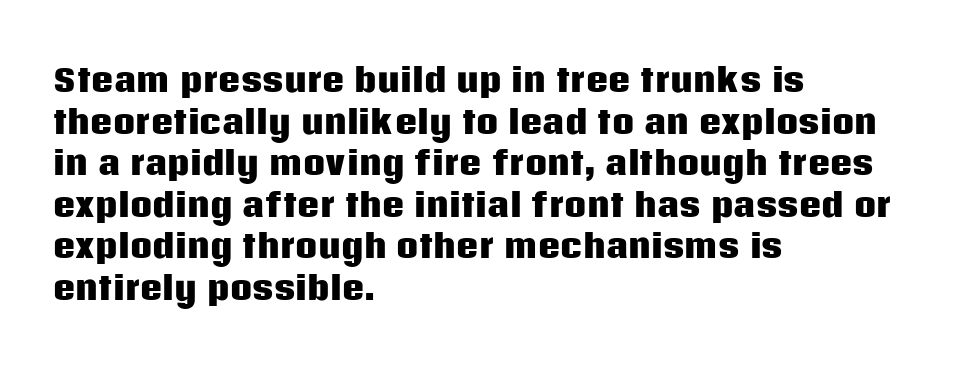
Students, observe: this is what conventionally led text looks like. Note the varied advance widths — an 'i' is clearly narrower than an 'm'. Plain, unruled lines of type. Font category for this specimen: sans-serif. Each glyph is drawn with heavy, bold strokes.
